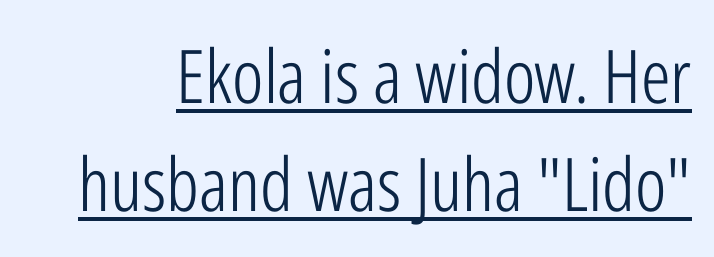
Examine the stroke ends and you'll find no serifs. The passage shown is typed in a proportional face where columns would drift. How would I describe the line gaps? Plain and ordinary. Between one letter and the next there's only the usual sliver of space.
